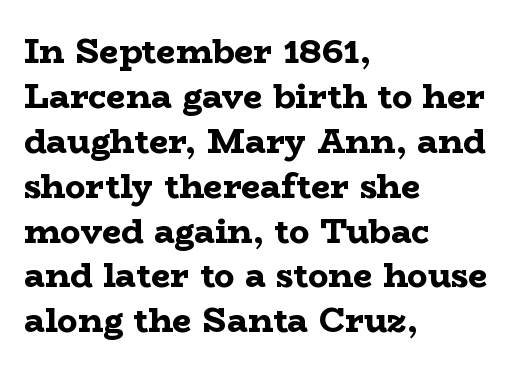
Typographically, this falls in the serif category. The tracking reads as untouched default to a designer's eye. Every character sits straight up, as roman type does. Layout note: lines flush left.
